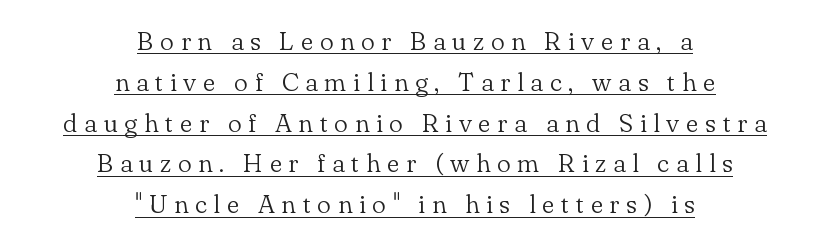
Q: Is the text bold? A: No.
Q: Is the text italic (slanted)? A: No, it is upright.
Q: Is the text underlined? A: Yes.
Q: How is the paragraph aligned? A: Centered.
Q: Is the spacing between letters normal or unusually wide? A: Unusually wide.
Q: Is the spacing between lines tight, normal or loose? A: Normal.
